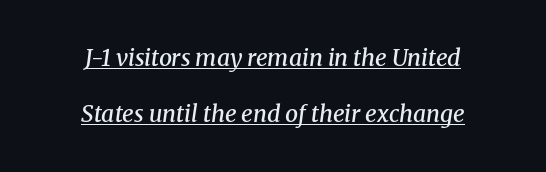
The image shows 23 px text type, italic (leaning right); set centered, loose line spacing (2.43x), normal letter spacing, underlined.
